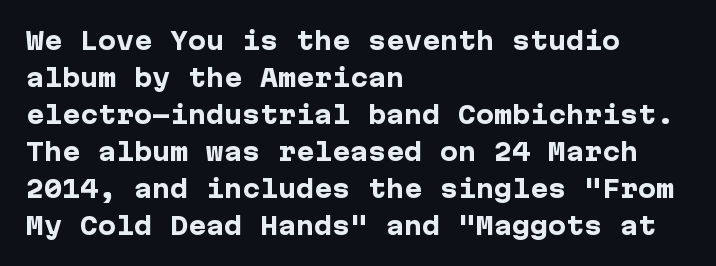
{"italic": "no", "bold": "yes", "underline": "no", "align": "left", "line_spacing": "normal", "line_spacing_ratio": 1.54, "letter_spacing": "normal", "letter_spacing_em": 0.0, "glyph_px": 24}
